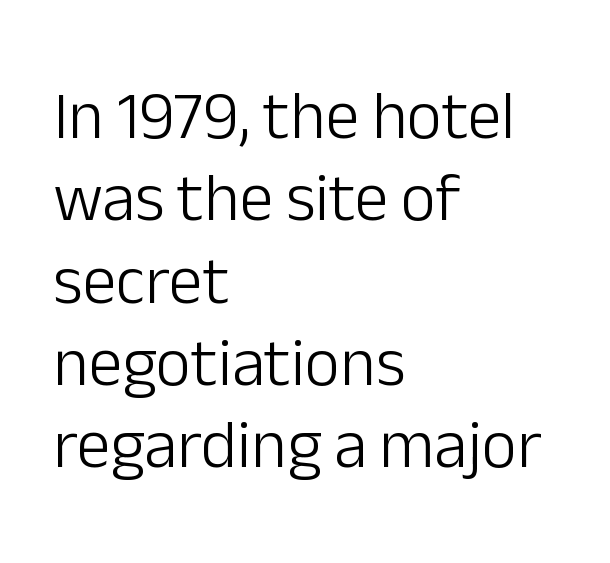
The image shows 68 px light sans-serif type, upright; set left-aligned, line spacing 1.21x, normal letter spacing, not underlined; low stroke contrast and a medium x-height.
